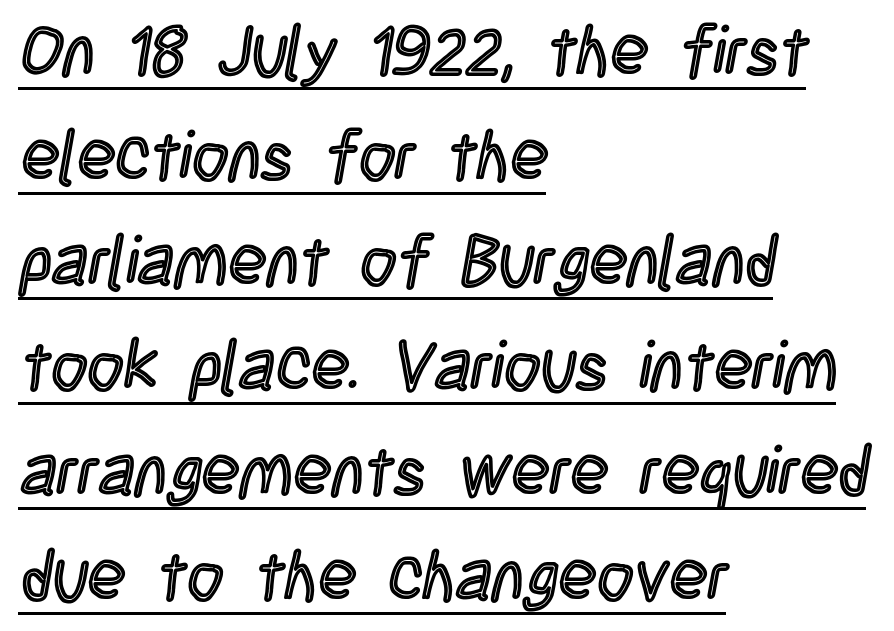
{"width": "condensed", "x_height": "large", "monospaced": "no", "underline": "yes", "align": "left", "line_spacing": "normal", "line_spacing_ratio": 1.5, "letter_spacing": "normal", "letter_spacing_em": 0.0, "glyph_px": 70}
